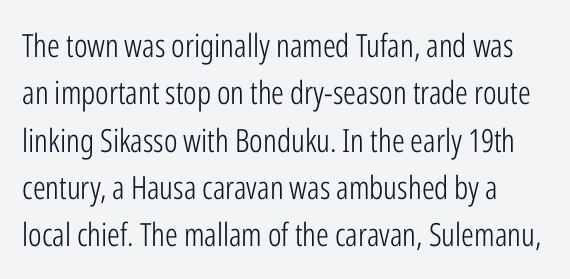
The image shows 32 px light, condensed sans-serif type, upright; set normal line spacing (1.48x), normal letter spacing, not underlined; low stroke contrast and a medium x-height.
